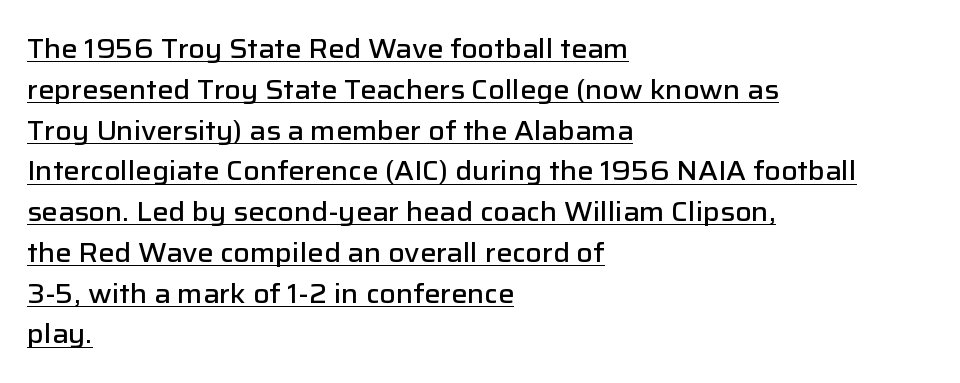
Words appear dense and cohesive because spacing is normal. The font's upright variant was chosen for this text. Typographic density is moderately raised because the face is semibold. The words here are underlined. These lines are set flush left with a ragged right edge. Regular leading.
